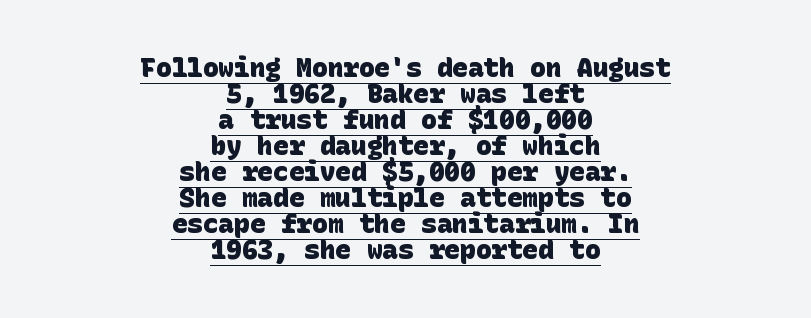
{"bold": "yes", "underline": "yes", "align": "center", "line_spacing": "tight", "line_spacing_ratio": 1.0, "letter_spacing": "normal", "letter_spacing_em": 0.0, "glyph_px": 26}
